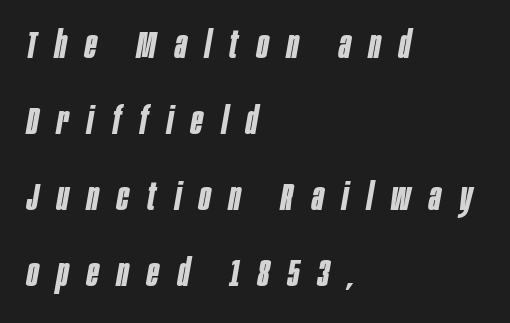
{"italic": "yes", "lean": "right", "slant_degrees": 10, "bold": "yes", "weight": "bold", "width": "condensed", "stroke_contrast": "low", "x_height": "large", "monospaced": "no", "underline": "no", "align": "left", "line_spacing": "loose", "line_spacing_ratio": 2.0, "letter_spacing": "wide", "letter_spacing_em": 0.49, "glyph_px": 38}
